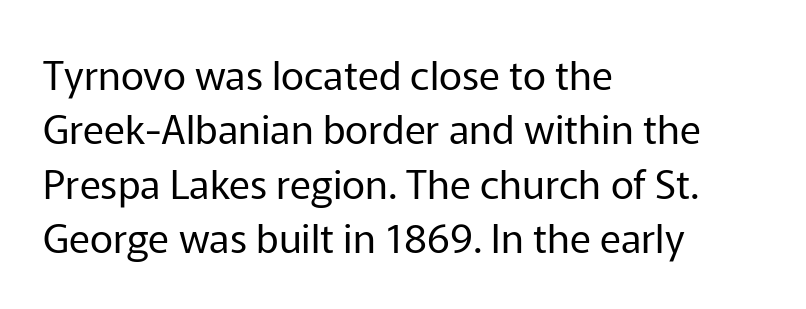
{"serif": "no", "italic": "no", "bold": "no", "weight": "regular", "width": "normal", "stroke_contrast": "low", "x_height": "medium", "monospaced": "no", "underline": "no", "align": "left", "line_spacing": "normal", "line_spacing_ratio": 1.36, "letter_spacing": "normal", "letter_spacing_em": 0.0, "glyph_px": 40}
